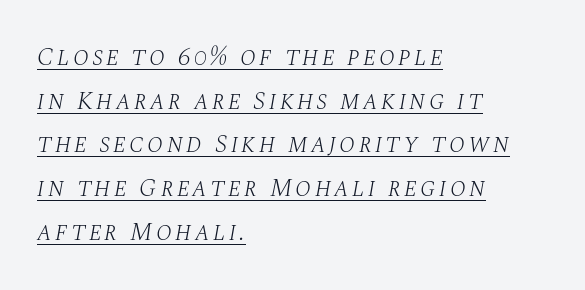
The image shows 26 px text type, italic (leaning right); set left-aligned, normal line spacing (1.68x), underlined.
